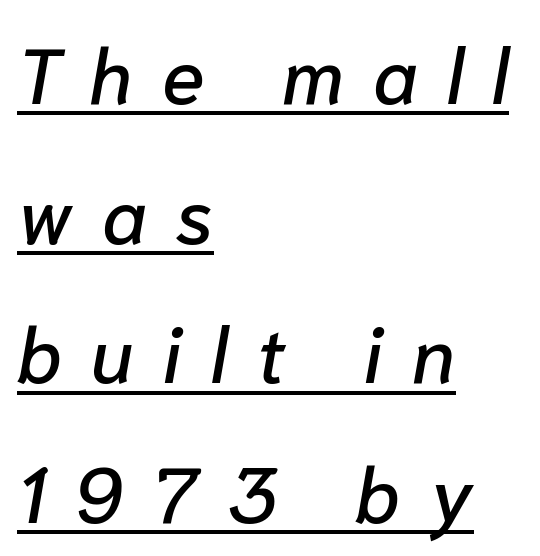
The image shows 78 px text type, italic (leaning right); set left-aligned, line spacing 1.79x, unusually wide letter spacing (+0.37 em), underlined; low stroke contrast and a medium x-height.
